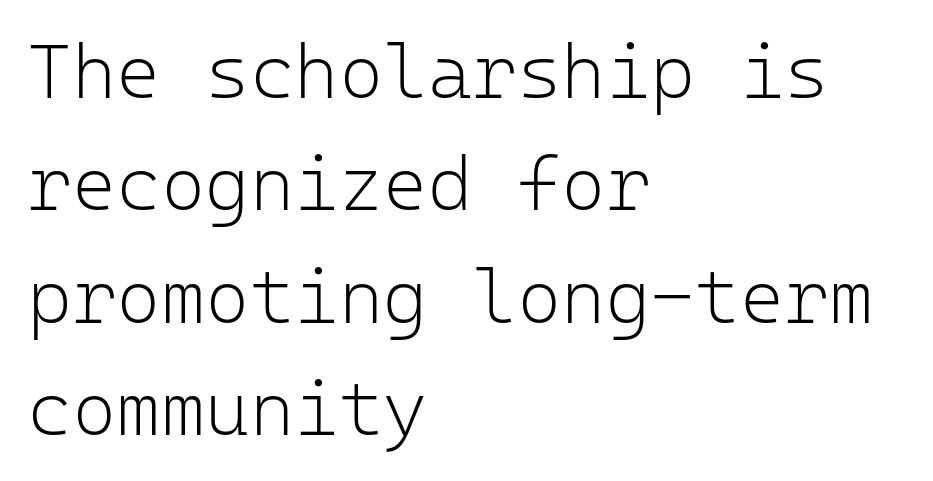
The cut favours lightness, reaching ordinary text weight at its darkest. The rendering anchors every line to the left-hand side. The letters march in equal steps, a hallmark of fixed-pitch type. Nothing sits at the stroke ends, so this counts as sans-serif.
